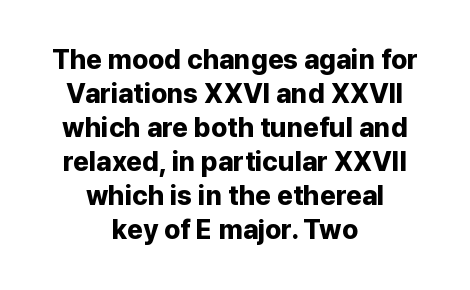
{"italic": "no", "bold": "yes", "underline": "no", "align": "center", "line_spacing": "normal", "line_spacing_ratio": 1.26, "letter_spacing": "normal", "letter_spacing_em": 0.0, "glyph_px": 27}
